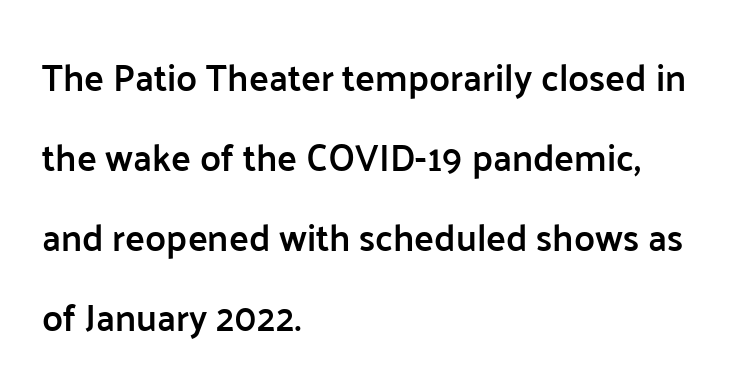
Italic? Not at all — the glyphs are vertical. Layout note: lines flush left. The face used here is a sans, in the tradition of grotesques and geometrics. What weight is shown? A semibold, between regular and bold. Note the varied advance widths — an 'i' is clearly narrower than an 'm'.
